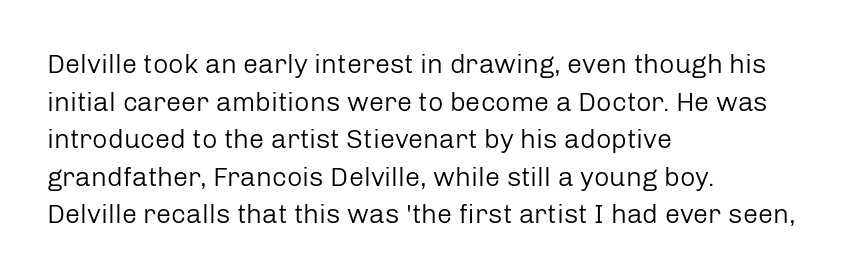
{"italic": "no", "bold": "no", "underline": "no", "align": "left", "line_spacing": "normal", "line_spacing_ratio": 1.39, "letter_spacing": "normal", "letter_spacing_em": 0.0, "glyph_px": 27}
